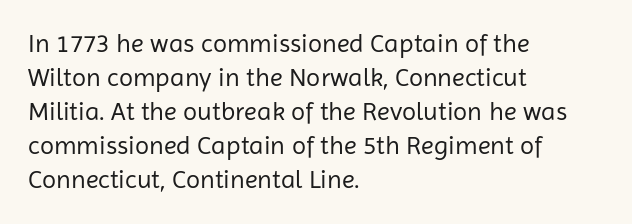
The image shows 26 px text type, upright; set left-aligned, normal line spacing (1.31x), normal letter spacing, not underlined.
